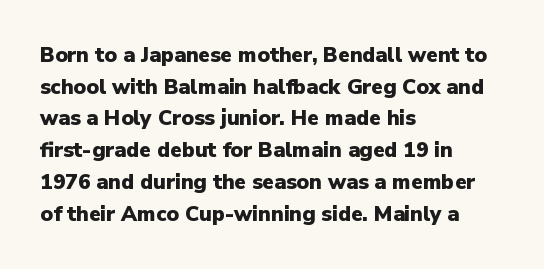
Q: Is the text bold? A: Yes.
Q: Is the text italic (slanted)? A: No, it is upright.
Q: Is the text underlined? A: No.
Q: How is the paragraph aligned? A: Left-aligned.
Q: Is the spacing between letters normal or unusually wide? A: Normal.
Q: Is the spacing between lines tight, normal or loose? A: Normal.
